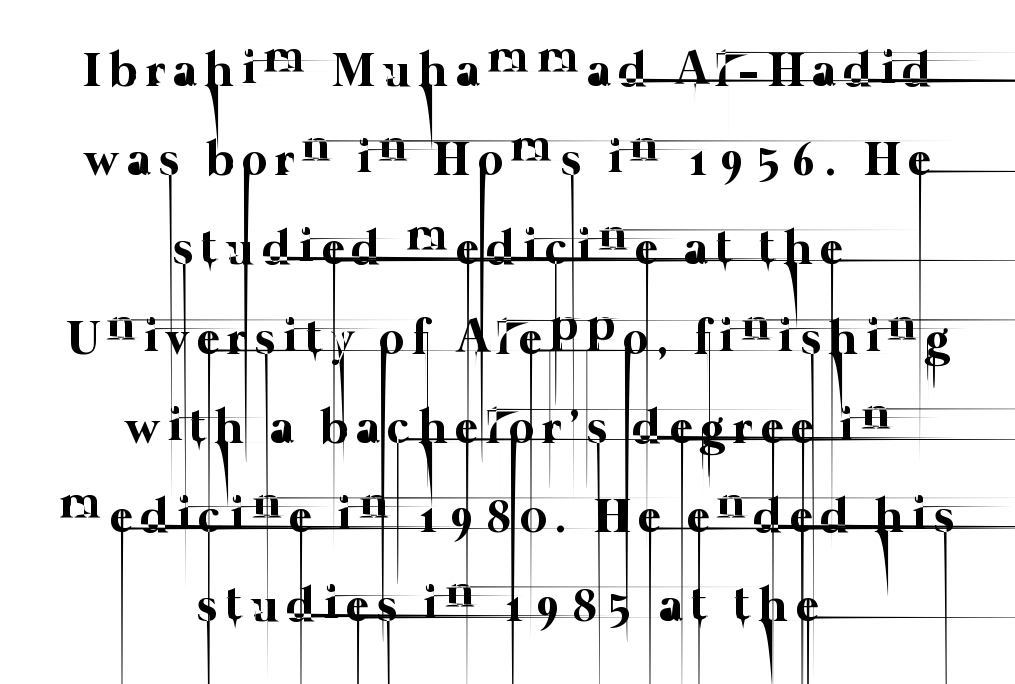
The image shows 49 px thin type; set centered, line spacing 1.82x, not underlined; low stroke contrast and a medium x-height.
